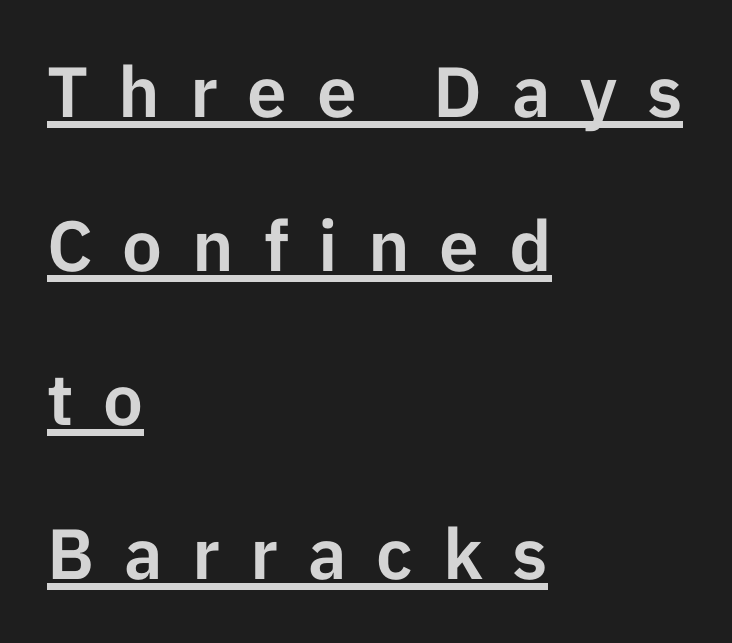
Q: Is the text italic (slanted)? A: No, it is upright.
Q: Is the typeface a serif or a sans-serif typeface? A: Sans-serif.
Q: Is the text underlined? A: Yes.
Q: How is the paragraph aligned? A: Left-aligned.
Q: Is the spacing between letters normal or unusually wide? A: Unusually wide.
Q: Is the spacing between lines tight, normal or loose? A: Loose.
Q: Width (condensed, normal, or wide)? A: Normal.
Q: Stroke contrast? A: Low.
Q: x-height? A: Medium.
Q: Monospaced? A: No.
